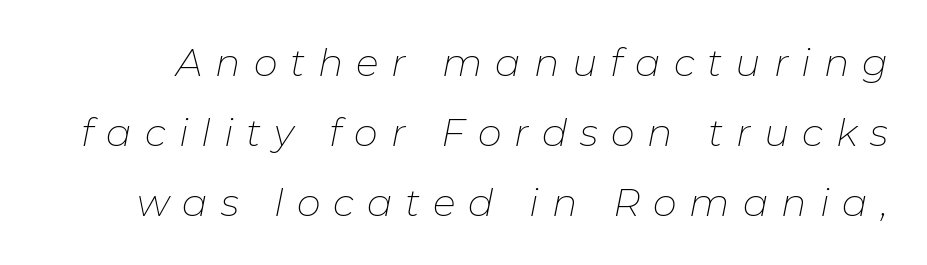
The string is rendered with underlining switched off. The weight tops out at a normal text grade. You can tell it's italic because the verticals aren't actually vertical. Tracking value appears strongly positive — letters spread wide.
